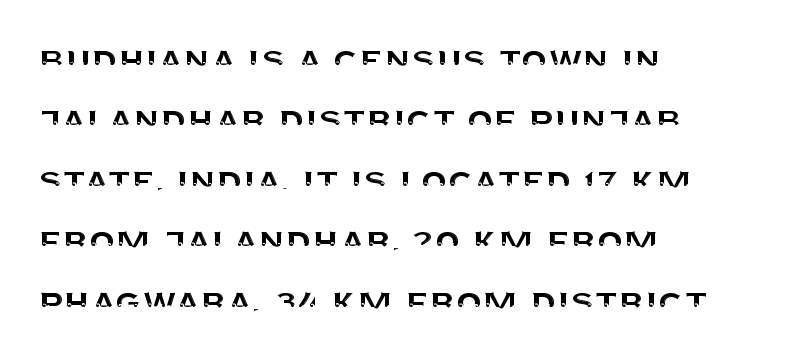
The image shows 42 px sans-serif type, upright; set left-aligned, normal line spacing (1.44x), normal letter spacing, not underlined; medium stroke contrast and a large x-height.
